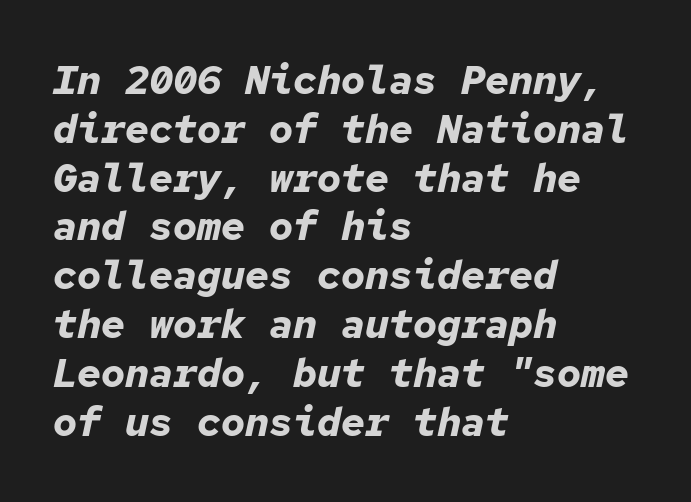
Is this a fixed-width face? Yes — each glyph sits in an identical cell. Every character sits at an angle, as italics do. Students, note that the glyphs here touch the page at normal intervals. Heft: maximum for text — a bold.
